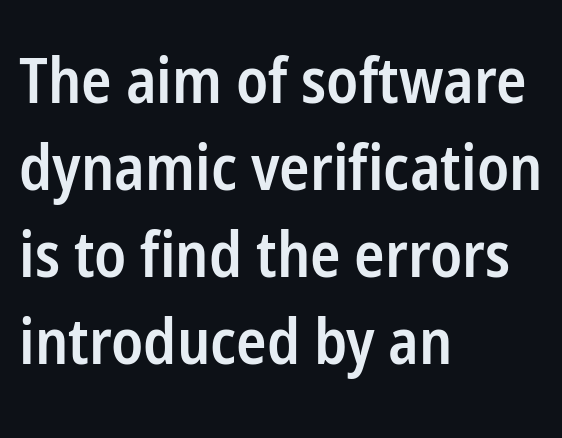
Compared with typical paragraphs, the rows here are spaced about the same. Underline: absent. The letters advance in unequal steps, a hallmark of proportional type. Every character sits straight up, as roman type does. Short and long lines alike share a common starting point at left. Font category for this specimen: sans-serif.
